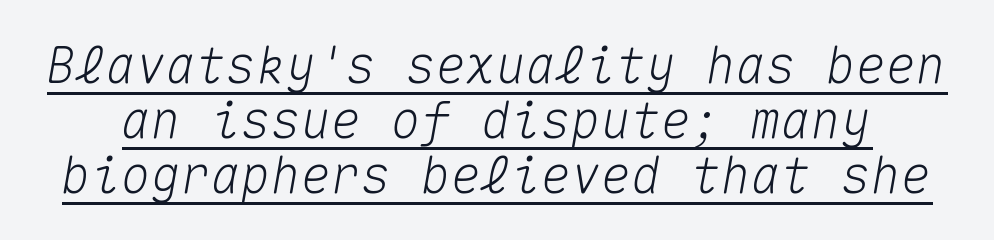
{"italic": "yes", "lean": "right", "slant_degrees": 10, "width": "normal", "stroke_contrast": "medium", "x_height": "medium", "monospaced": "yes", "underline": "yes", "line_spacing": "tight", "line_spacing_ratio": 1.1, "letter_spacing": "normal", "letter_spacing_em": 0.0, "glyph_px": 50}
